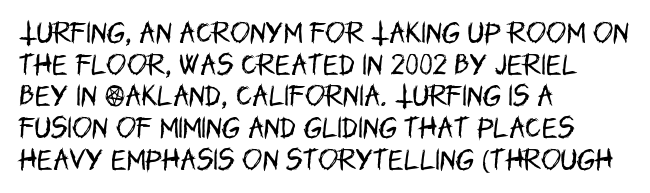
The image shows 24 px text type, upright; set left-aligned, normal line spacing (1.32x), normal letter spacing, not underlined.
